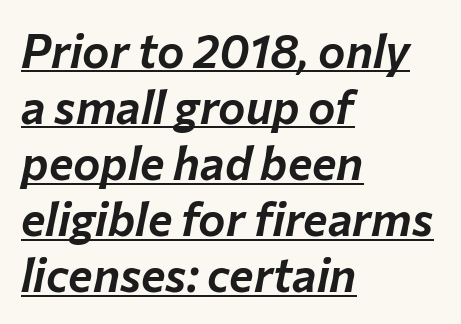
{"italic": "yes", "lean": "right", "slant_degrees": 12, "width": "normal", "stroke_contrast": "low", "x_height": "medium", "monospaced": "no", "underline": "yes", "align": "left", "line_spacing_ratio": 1.22, "letter_spacing": "normal", "letter_spacing_em": 0.0, "glyph_px": 46}
